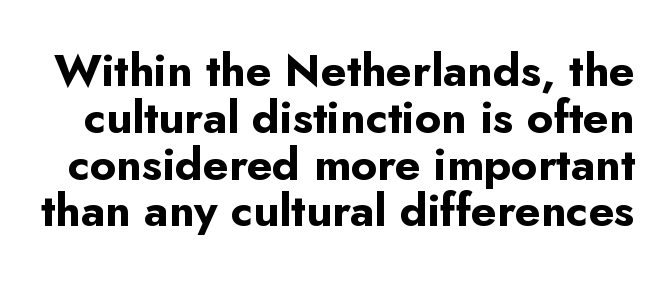
Notice how thick the strokes are: this is what a full bold looks like. The letters advance in unequal steps, a hallmark of proportional type. Designer's note — italics off, roman on. Regarding leading, the lines here are crowded together. The designer went with a sans here, leaving each stem footless.
